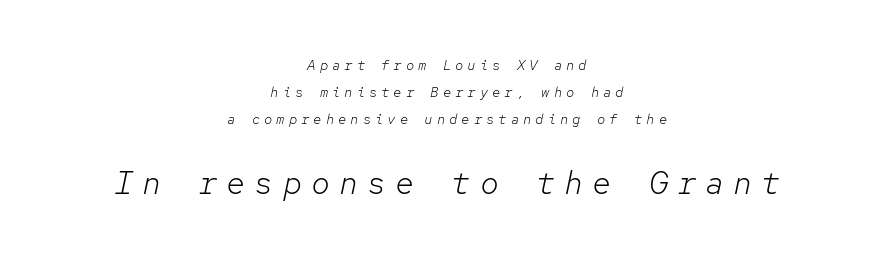
The image shows 32 px light type, italic (leaning right), monospaced; set centered, loose line spacing (1.92x), unusually wide letter spacing (+0.28 em), not underlined; the second (bottom) block is 2.29x larger; low stroke contrast and a medium x-height.
